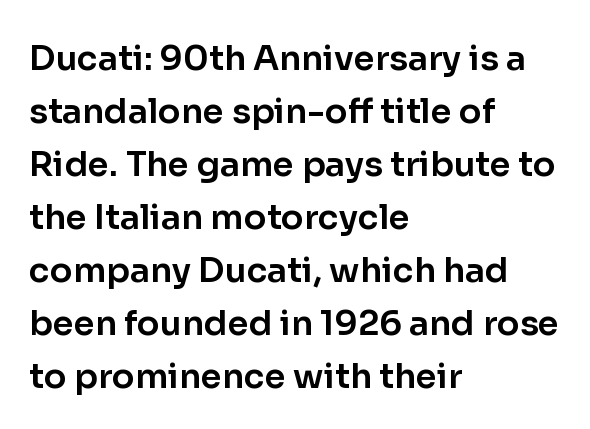
The image shows 34 px sans-serif type, upright; set left-aligned, normal line spacing (1.56x), normal letter spacing, not underlined; low stroke contrast and a medium x-height.
